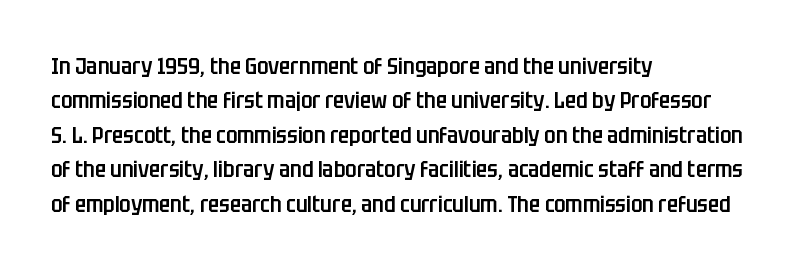
Q: Is the text bold? A: Semi-bold.
Q: Is the text italic (slanted)? A: No, it is upright.
Q: Is the text underlined? A: No.
Q: How is the paragraph aligned? A: Left-aligned.
Q: Is the spacing between letters normal or unusually wide? A: Normal.
Q: Is the spacing between lines tight, normal or loose? A: Normal.
